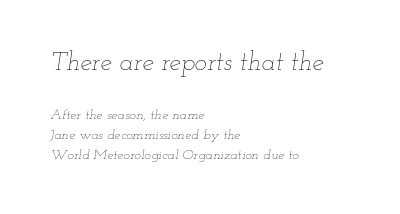
Q: Is the text bold? A: No.
Q: Is the text italic (slanted)? A: Yes, it leans right by about 12 degrees.
Q: Is the text underlined? A: No.
Q: How is the paragraph aligned? A: Left-aligned.
Q: Is the spacing between letters normal or unusually wide? A: Normal.
Q: Is the spacing between lines tight, normal or loose? A: Normal.
Q: Which block of text is set in a larger size, the first (top) or the second (bottom)? A: The first (top) one.
